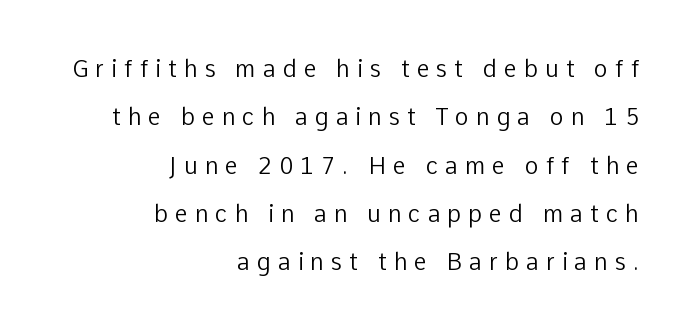
{"italic": "no", "bold": "no", "underline": "no", "align": "right", "line_spacing": "loose", "line_spacing_ratio": 2.1, "letter_spacing": "wide", "letter_spacing_em": 0.31, "glyph_px": 23}
